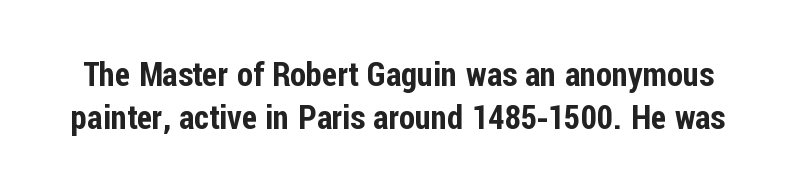
Vertically, the passage feels balanced, rows spaced as you'd expect. A roman cut, with each character standing at attention. This sample has the flowing, uneven cadence of proportional lettering. The line texture is even and compact thanks to regular tracking. Observe the absence of serifs on each vertical stroke in this sample. Decoration check: the copy has no underline.
